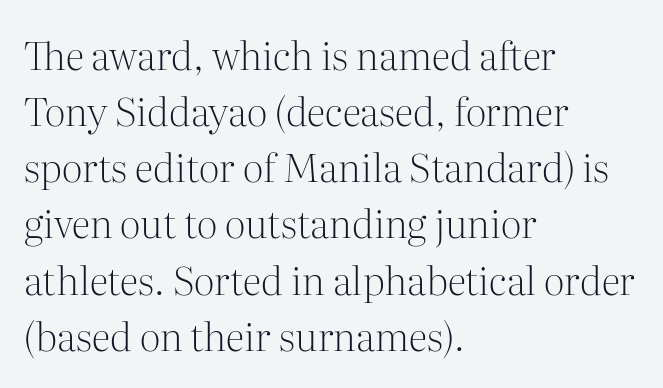
The image shows 39 px light serif type, upright; set left-aligned, normal line spacing (1.44x), normal letter spacing, not underlined; medium stroke contrast and a medium x-height.
